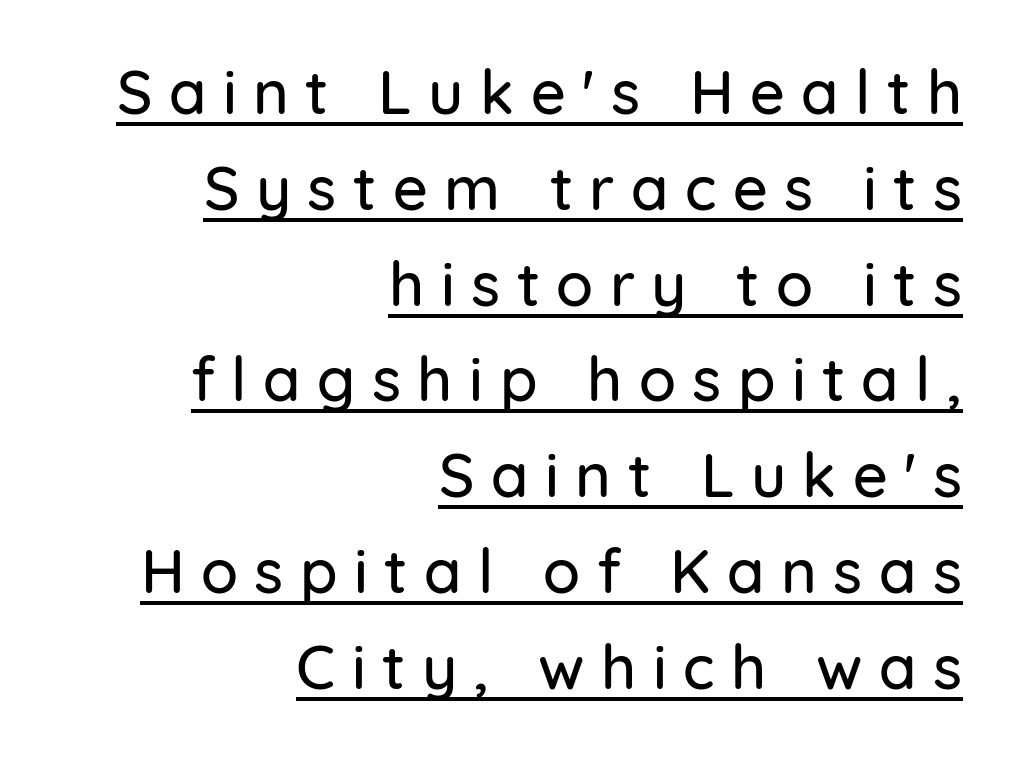
Q: Is the text italic (slanted)? A: No, it is upright.
Q: Is the typeface a serif or a sans-serif typeface? A: Sans-serif.
Q: Is the text underlined? A: Yes.
Q: How is the paragraph aligned? A: Right-aligned.
Q: Is the spacing between letters normal or unusually wide? A: Unusually wide.
Q: Is the spacing between lines tight, normal or loose? A: Normal.
Q: Width (condensed, normal, or wide)? A: Normal.
Q: Stroke contrast? A: Low.
Q: x-height? A: Medium.
Q: Monospaced? A: No.
